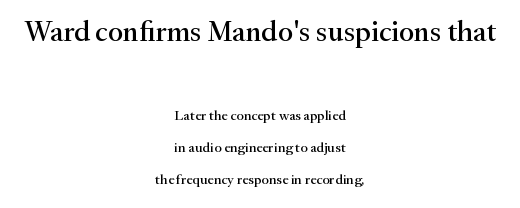
{"serif": "yes", "italic": "no", "width": "normal", "stroke_contrast": "medium", "x_height": "small", "monospaced": "no", "underline": "no", "align": "center", "line_spacing": "loose", "line_spacing_ratio": 2.3, "letter_spacing": "normal", "letter_spacing_em": 0.0, "larger_block": "first", "size_ratio": 2.07, "glyph_px": 29}
